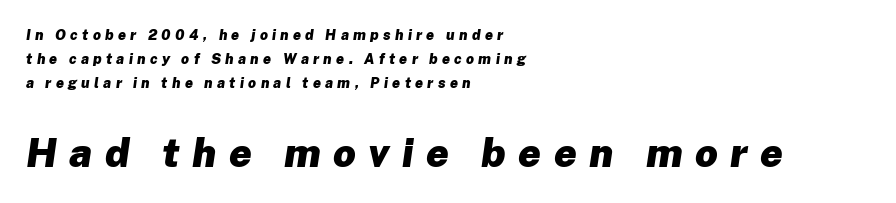
The glyphs look as if they've been sheared to an angle. The rows are spaced the way most documents space them. The face used here is rendered with a markedly widened letterfit. This sample has the flowing, uneven cadence of proportional lettering. Underline: absent.
